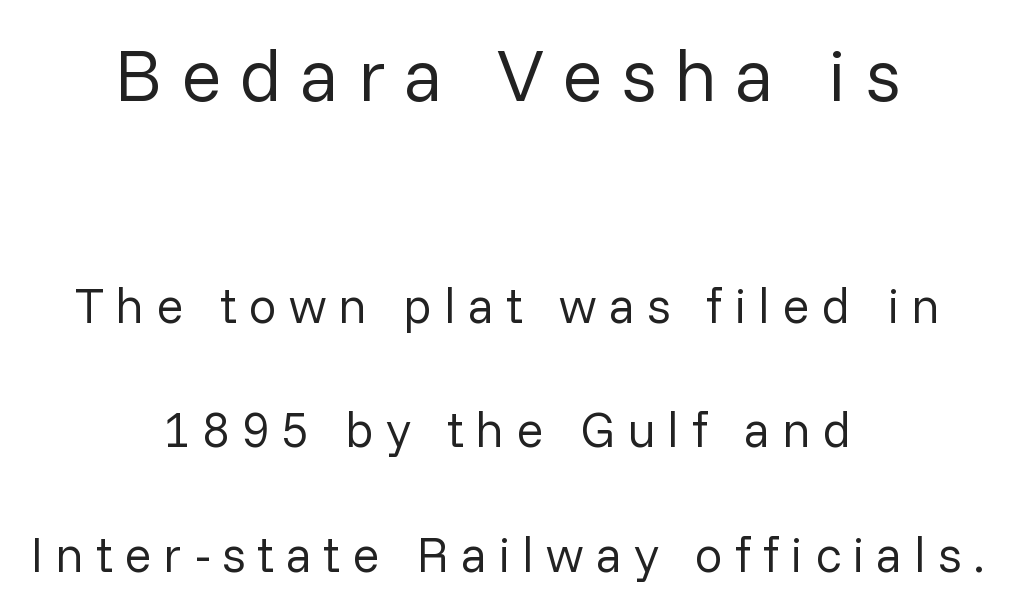
Q: Is the text bold? A: No.
Q: Is the text italic (slanted)? A: No, it is upright.
Q: Is the typeface a serif or a sans-serif typeface? A: Sans-serif.
Q: Is the text underlined? A: No.
Q: How is the paragraph aligned? A: Centered.
Q: Is the spacing between letters normal or unusually wide? A: Unusually wide.
Q: Is the spacing between lines tight, normal or loose? A: Loose.
Q: Which block of text is set in a larger size, the first (top) or the second (bottom)? A: The first (top) one.
Q: Width (condensed, normal, or wide)? A: Normal.
Q: Stroke contrast? A: Low.
Q: x-height? A: Medium.
Q: Monospaced? A: No.
